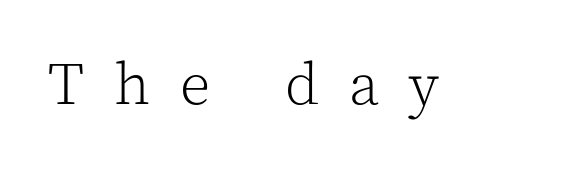
Stroke thickness stays within the range of a standard reading face or lighter. Each letter keeps its own natural width here, so spacing adapts to shape. Spacing between characters has been opened up far beyond the box default. The type family on display is of the serif kind.
